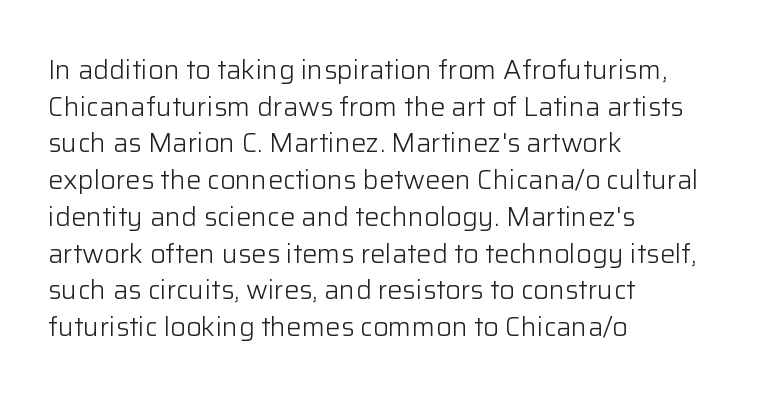
Q: Is the text bold? A: No.
Q: Is the text italic (slanted)? A: No, it is upright.
Q: Is the text underlined? A: No.
Q: How is the paragraph aligned? A: Left-aligned.
Q: Is the spacing between letters normal or unusually wide? A: Normal.
Q: Is the spacing between lines tight, normal or loose? A: Normal.
